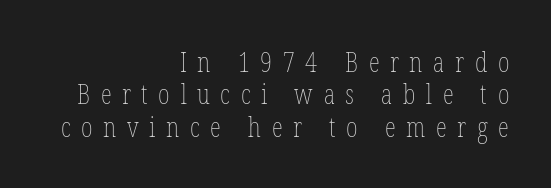
The glyphs are unaccompanied by any horizontal stroke below them. The tracking jumps out immediately: characters are airy and widely separated. Italic: no, the glyphs are upright roman. No heavy texture on the line: the type isn't bold. Here the designer chose a conventional face with non-uniform glyph widths.
